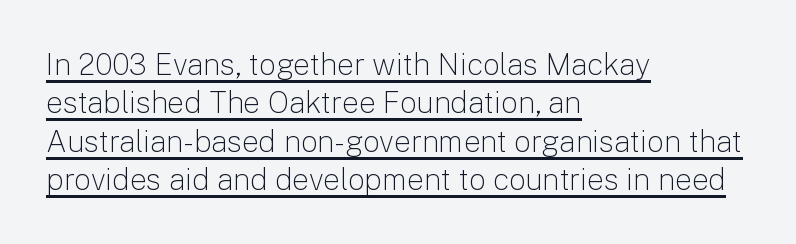
{"serif": "no", "italic": "no", "bold": "no", "weight": "light", "width": "normal", "stroke_contrast": "low", "x_height": "medium", "monospaced": "no", "underline": "yes", "align": "left", "line_spacing": "normal", "line_spacing_ratio": 1.28, "letter_spacing": "normal", "letter_spacing_em": 0.0, "glyph_px": 30}
